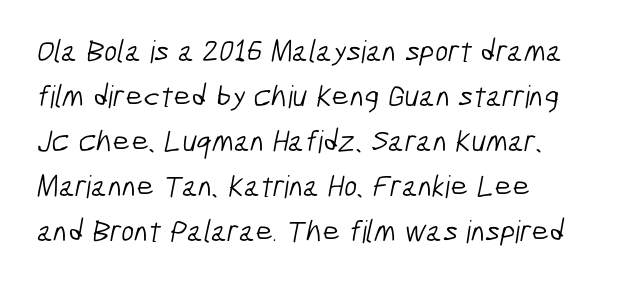
The image shows 31 px light, condensed sans-serif type; set normal line spacing (1.45x), normal letter spacing, not underlined; low stroke contrast and a medium x-height.
